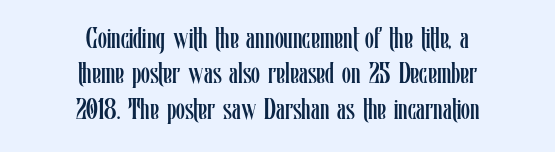
No chunkiness to these letters — they're not bold. Each letter keeps its own natural width here, so spacing adapts to shape. Caption: standard tracking, unaltered. Letters rest on an invisible, unmarked baseline. The letters stand straight up with perfectly vertical stems.
